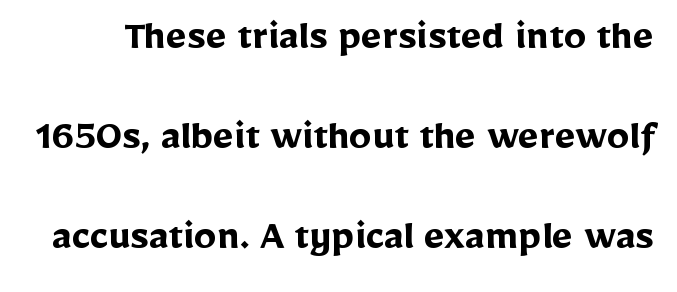
Q: Is the text bold? A: Yes.
Q: Is the text italic (slanted)? A: No, it is upright.
Q: Is the typeface a serif or a sans-serif typeface? A: Sans-serif.
Q: Is the text underlined? A: No.
Q: Is the spacing between letters normal or unusually wide? A: Normal.
Q: Is the spacing between lines tight, normal or loose? A: Loose.
Q: Width (condensed, normal, or wide)? A: Normal.
Q: Stroke contrast? A: Low.
Q: x-height? A: Medium.
Q: Monospaced? A: No.
